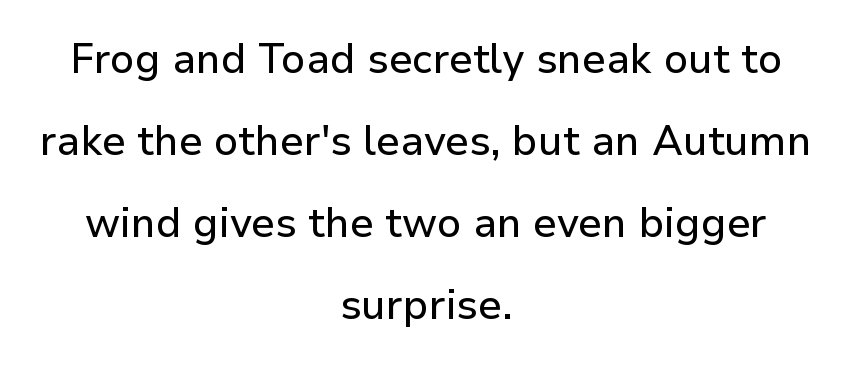
Q: Is the text italic (slanted)? A: No, it is upright.
Q: Is the typeface a serif or a sans-serif typeface? A: Sans-serif.
Q: Is the text underlined? A: No.
Q: How is the paragraph aligned? A: Centered.
Q: Is the spacing between letters normal or unusually wide? A: Normal.
Q: Is the spacing between lines tight, normal or loose? A: Loose.
Q: Width (condensed, normal, or wide)? A: Normal.
Q: Stroke contrast? A: Low.
Q: x-height? A: Medium.
Q: Monospaced? A: No.
